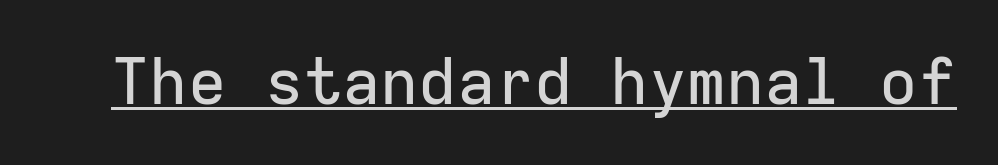
{"serif": "no", "italic": "no", "width": "normal", "stroke_contrast": "low", "x_height": "medium", "monospaced": "yes", "underline": "yes", "letter_spacing": "normal", "letter_spacing_em": 0.0, "glyph_px": 64}
